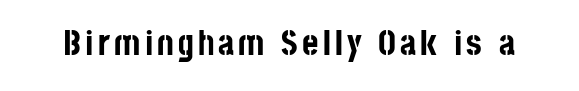
The image shows 35 px bold, condensed sans-serif type, upright; set not underlined; low stroke contrast and a large x-height.
